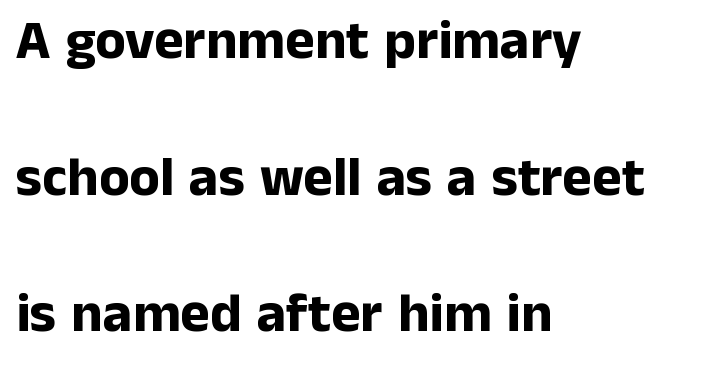
{"serif": "no", "italic": "no", "bold": "yes", "weight": "bold", "width": "normal", "stroke_contrast": "low", "x_height": "medium", "monospaced": "no", "underline": "no", "align": "left", "line_spacing": "loose", "line_spacing_ratio": 2.44, "letter_spacing": "normal", "letter_spacing_em": 0.0, "glyph_px": 56}
